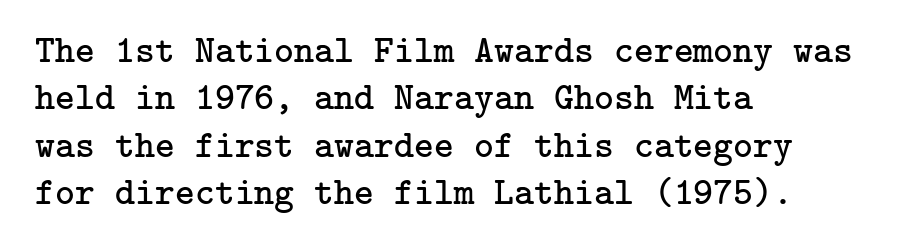
The designer went with a serif here, giving each stem small feet. Posture: upright roman. The paragraph shown leans on its left margin. Rows of type keep a routine distance in the vertical direction. Observe the ordinary spacing: letters are neighbours, not strangers. The baseline area is clear.
